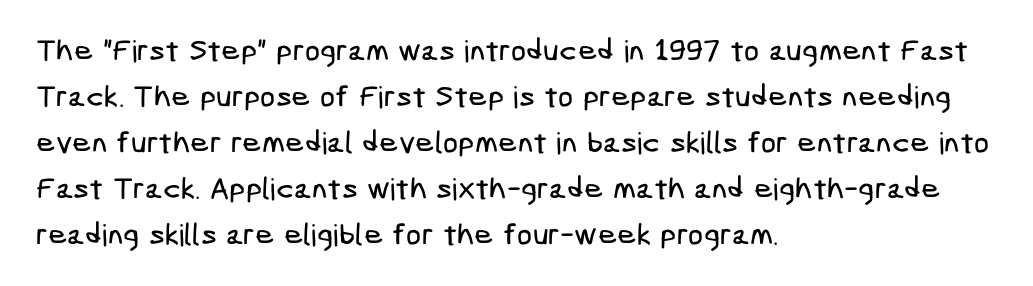
{"serif": "no", "width": "condensed", "stroke_contrast": "low", "x_height": "medium", "underline": "no", "align": "left", "line_spacing": "normal", "line_spacing_ratio": 1.53, "letter_spacing": "normal", "letter_spacing_em": 0.0, "glyph_px": 30}
